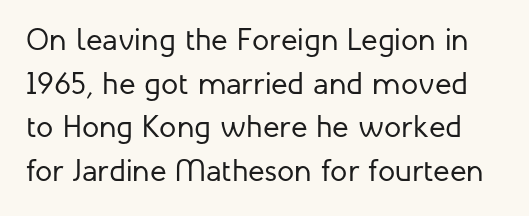
{"serif": "no", "italic": "no", "bold": "no", "weight": "regular", "width": "normal", "stroke_contrast": "low", "x_height": "medium", "monospaced": "no", "underline": "no", "line_spacing": "normal", "line_spacing_ratio": 1.41, "letter_spacing": "normal", "letter_spacing_em": 0.0, "glyph_px": 31}
